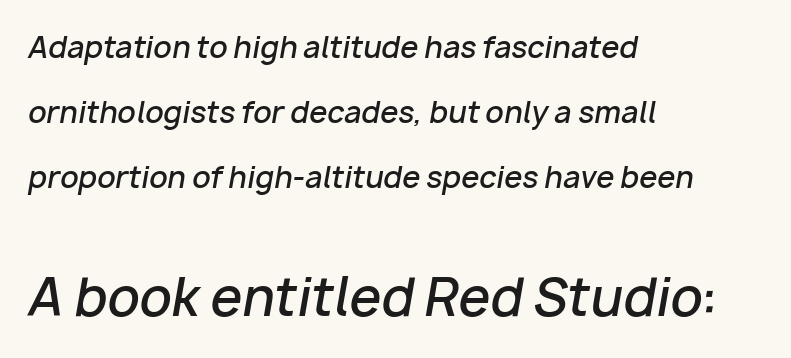
Whoever set this chose breathing room over compactness in the vertical rhythm. Line starts are locked; line ends wander. Is the lower block the larger one? Yes — the lower block carries the bigger type. The text carries the slant typical of an italic or oblique font. Just letters on the line, the space beneath them empty. Firm but not heavy-handed strokes: this text is semibold.
